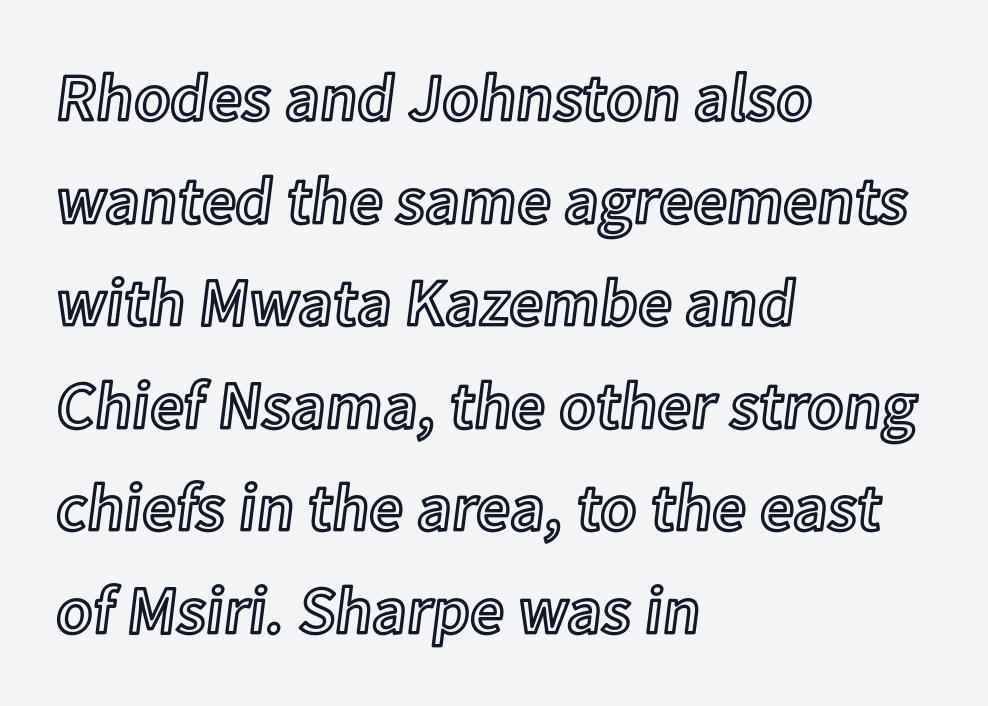
The image shows 67 px text type; set left-aligned, normal line spacing (1.53x), normal letter spacing, not underlined; a medium x-height.
